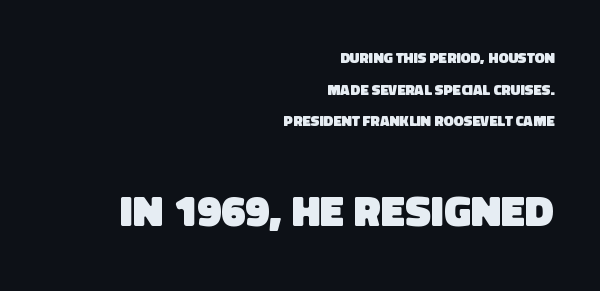
{"serif": "no", "bold": "yes", "weight": "heavy", "width": "normal", "stroke_contrast": "low", "x_height": "large", "monospaced": "no", "underline": "no", "align": "right", "line_spacing": "loose", "line_spacing_ratio": 2.11, "letter_spacing": "normal", "letter_spacing_em": 0.0, "larger_block": "second", "size_ratio": 2.93, "glyph_px": 44}
